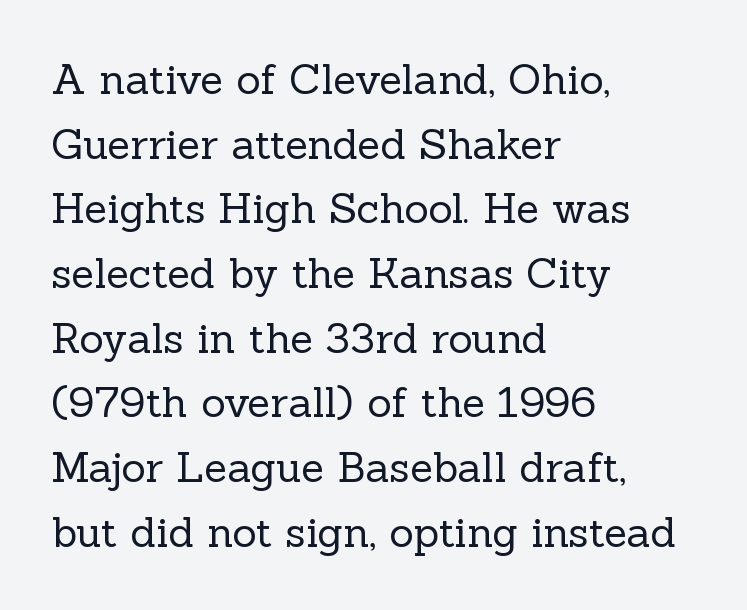
Q: Is the text bold? A: No.
Q: Is the text italic (slanted)? A: No, it is upright.
Q: Is the typeface a serif or a sans-serif typeface? A: Serif.
Q: Is the text underlined? A: No.
Q: How is the paragraph aligned? A: Left-aligned.
Q: Is the spacing between letters normal or unusually wide? A: Normal.
Q: Is the spacing between lines tight, normal or loose? A: Normal.
Q: Width (condensed, normal, or wide)? A: Normal.
Q: x-height? A: Medium.
Q: Monospaced? A: No.
